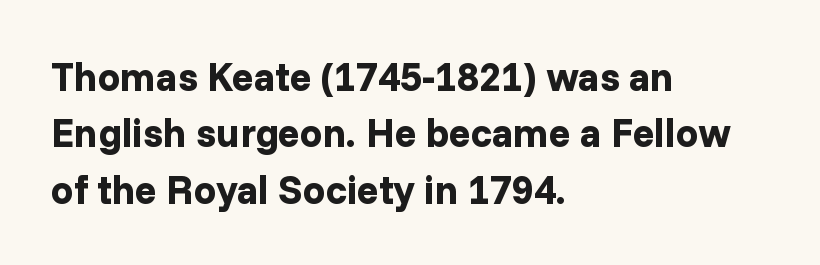
The rendering uses natural spacing where letterforms have individual widths. How heavy is the stroke? Heavy — this is a bold. The baseline area is clear. Normally led — the rows are evenly, conventionally spaced. Observe the ordinary spacing: letters are neighbours, not strangers.
